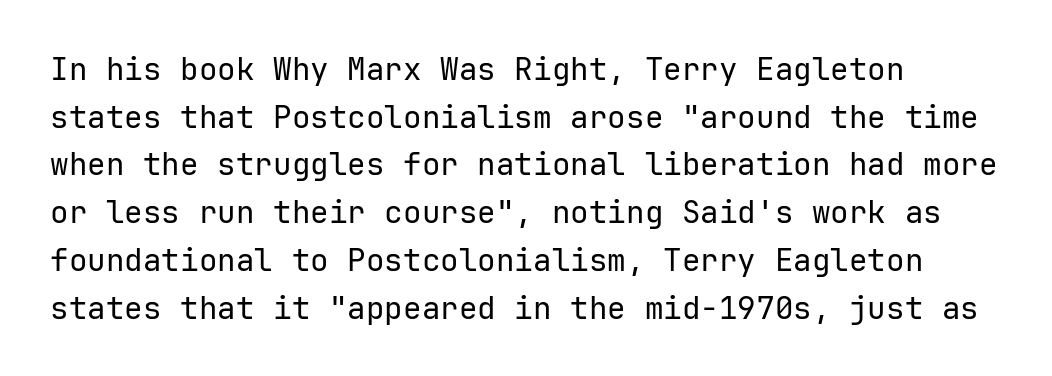
The image shows 31 px regular-weight sans-serif type, upright; set left-aligned, normal line spacing (1.54x), normal letter spacing, not underlined; low stroke contrast and a medium x-height.
